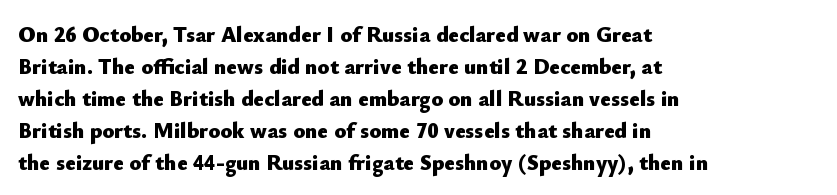
The image shows 22 px bold type, upright; set left-aligned, normal line spacing (1.45x), normal letter spacing, not underlined.
